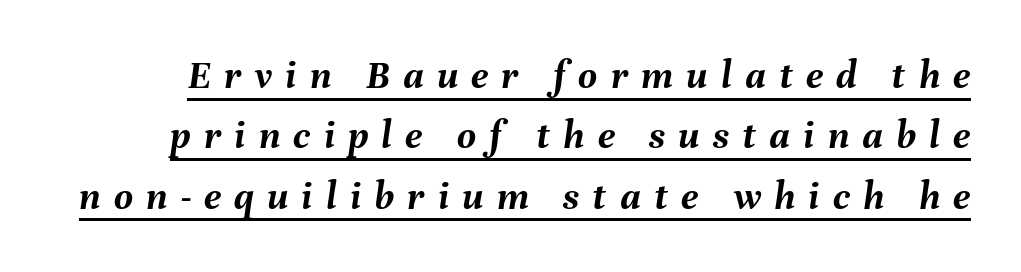
The image shows 41 px semibold type, italic (leaning right); set normal line spacing (1.47x), unusually wide letter spacing (+0.32 em), underlined; medium stroke contrast and a medium x-height.
